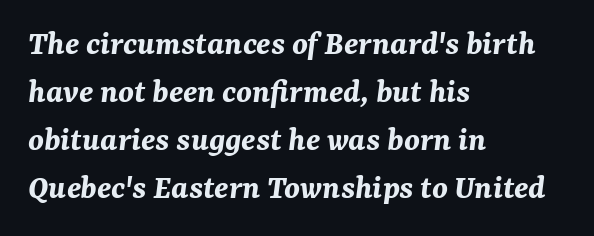
The image shows 35 px bold type, italic (leaning right); set left-aligned, normal line spacing (1.37x), normal letter spacing, not underlined; medium stroke contrast and a medium x-height.
